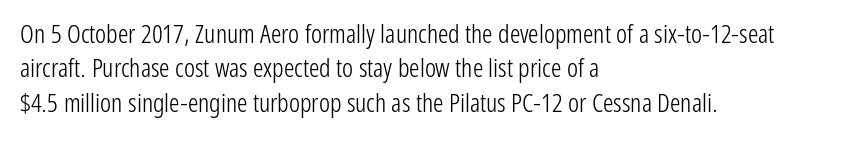
{"italic": "no", "bold": "no", "underline": "no", "align": "left", "line_spacing": "normal", "line_spacing_ratio": 1.32, "letter_spacing": "normal", "letter_spacing_em": 0.0, "glyph_px": 26}
